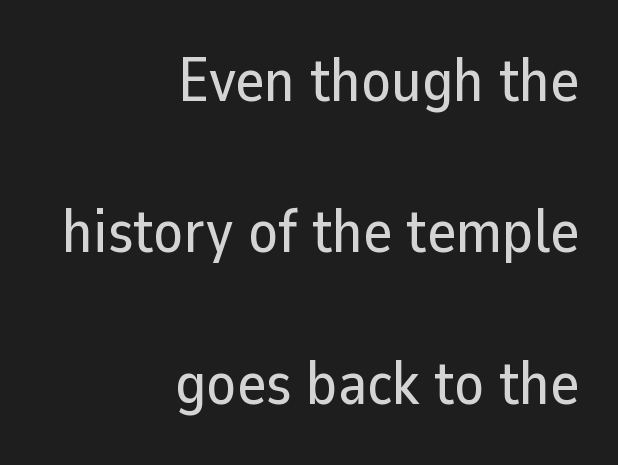
The image shows 61 px sans-serif type, upright; set right-aligned, loose line spacing (2.48x), normal letter spacing, not underlined; low stroke contrast and a medium x-height.
